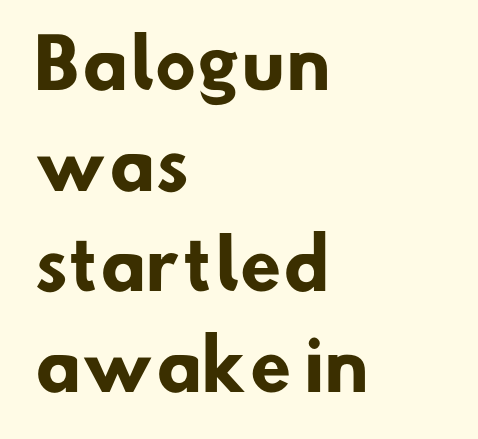
The image shows 68 px heavy sans-serif type; set left-aligned, normal line spacing (1.48x), normal letter spacing, not underlined; low stroke contrast and a small x-height.
